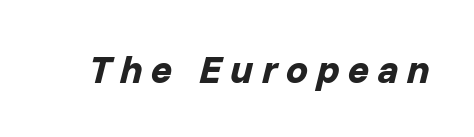
Emphasis-style slanted type is in use. Proportional: the letters do not fall into vertical columns. Inter-character spacing is expanded well beyond the font's built-in metrics. Set as a true bold cut, around the 700 mark. Underlining? Definitely not there.
